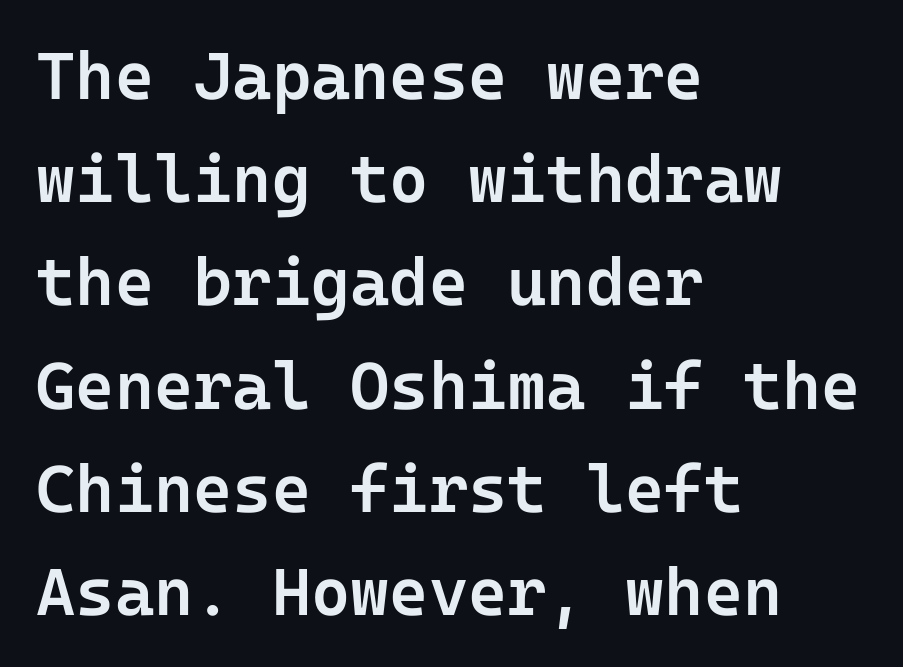
{"serif": "no", "italic": "no", "bold": "semi", "weight": "semibold", "width": "normal", "stroke_contrast": "low", "x_height": "medium", "underline": "no", "align": "left", "line_spacing": "normal", "line_spacing_ratio": 1.54, "letter_spacing": "normal", "letter_spacing_em": 0.0, "glyph_px": 67}
